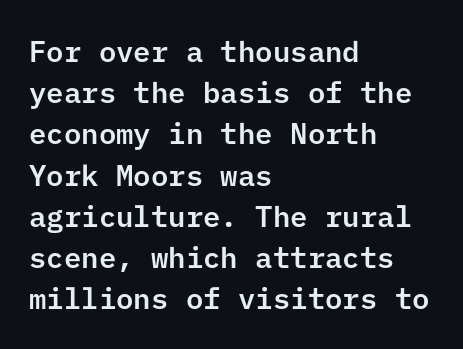
Q: Is the text italic (slanted)? A: No, it is upright.
Q: Is the typeface a serif or a sans-serif typeface? A: Sans-serif.
Q: Is the text underlined? A: No.
Q: How is the paragraph aligned? A: Left-aligned.
Q: Is the spacing between letters normal or unusually wide? A: Normal.
Q: Is the spacing between lines tight, normal or loose? A: Normal.
Q: Width (condensed, normal, or wide)? A: Normal.
Q: Stroke contrast? A: Low.
Q: x-height? A: Medium.
